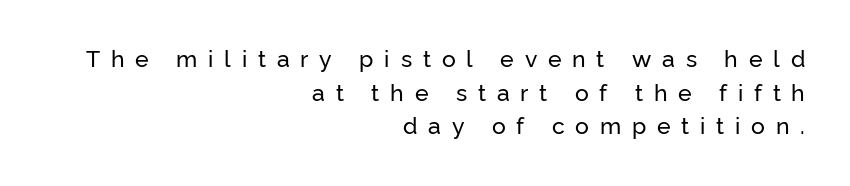
The image shows 23 px text type, upright; set right-aligned, normal line spacing (1.46x), unusually wide letter spacing (+0.47 em), not underlined.
